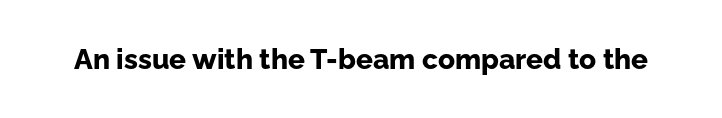
Q: Is the text bold? A: Yes.
Q: Is the text italic (slanted)? A: No, it is upright.
Q: Is the typeface a serif or a sans-serif typeface? A: Sans-serif.
Q: Is the text underlined? A: No.
Q: Is the spacing between letters normal or unusually wide? A: Normal.
Q: Width (condensed, normal, or wide)? A: Normal.
Q: Stroke contrast? A: Low.
Q: x-height? A: Medium.
Q: Monospaced? A: No.
